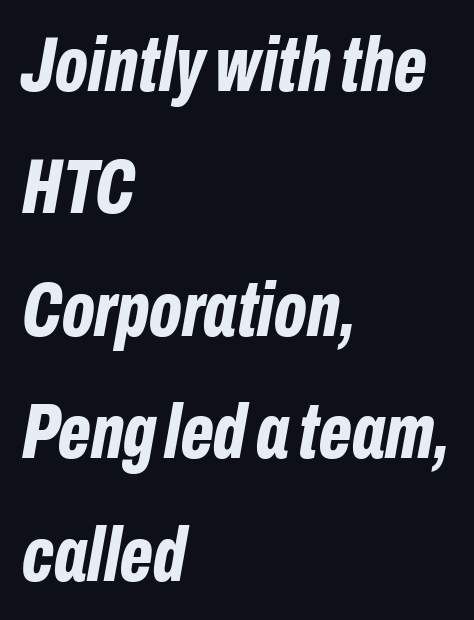
The image shows 78 px bold, condensed type, italic (leaning right); set left-aligned, normal line spacing (1.57x), normal letter spacing, not underlined; low stroke contrast and a medium x-height.
